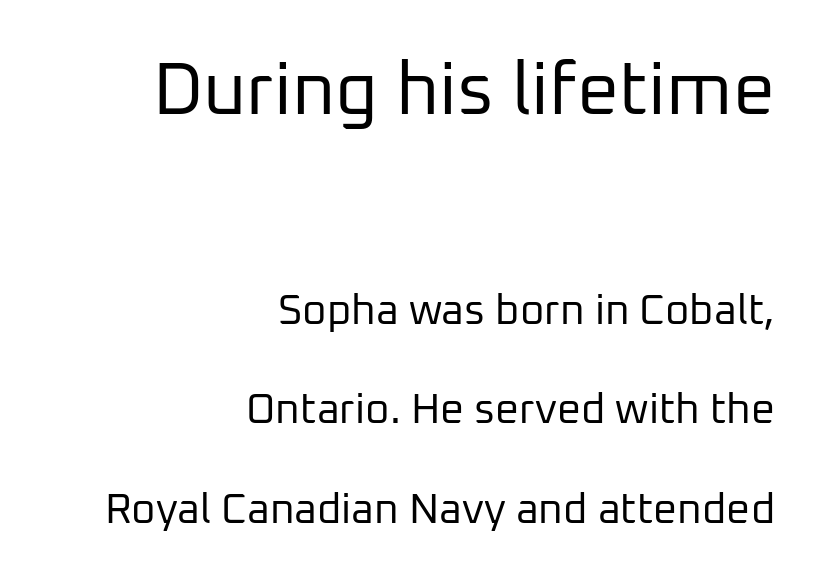
The image shows 74 px regular-weight sans-serif type, upright; set right-aligned, loose line spacing (2.37x), normal letter spacing, not underlined; the first (top) block is 1.76x larger; low stroke contrast and a medium x-height.
